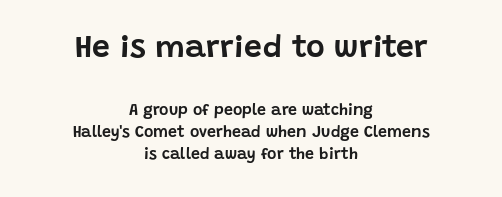
{"serif": "no", "italic": "no", "width": "normal", "stroke_contrast": "low", "x_height": "large", "monospaced": "no", "underline": "no", "align": "center", "line_spacing": "normal", "line_spacing_ratio": 1.38, "letter_spacing": "normal", "letter_spacing_em": 0.0, "larger_block": "first", "size_ratio": 2.0, "glyph_px": 32}
